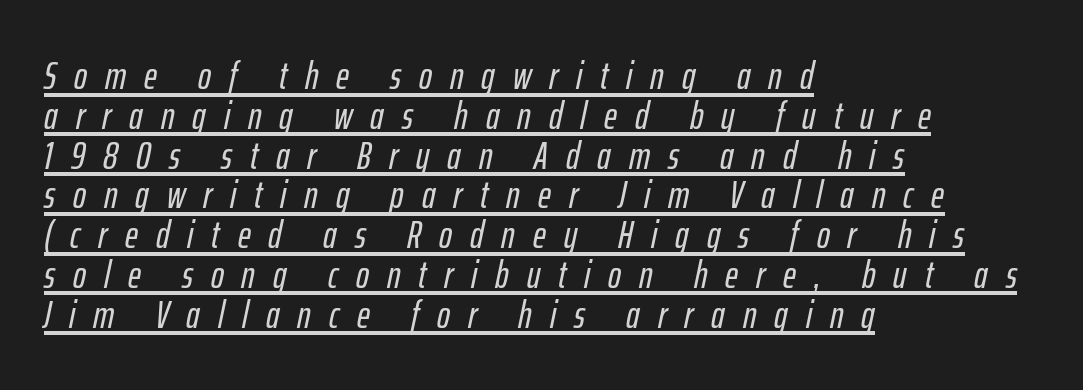
{"italic": "yes", "lean": "right", "slant_degrees": 12, "width": "condensed", "stroke_contrast": "low", "x_height": "medium", "monospaced": "no", "underline": "yes", "align": "left", "line_spacing": "tight", "line_spacing_ratio": 1.02, "letter_spacing": "wide", "letter_spacing_em": 0.46, "glyph_px": 39}
